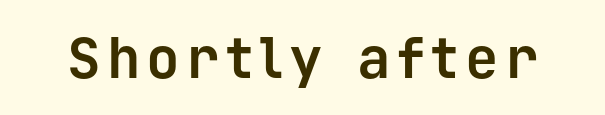
The letters stand straight up with perfectly vertical stems. The baseline area is clear. I'd describe the lettering as bold — thick and assertive. You can tell from the bare stems that sans-serif type was used. Fixed-width glyphs throughout — classic coding-font behaviour.
